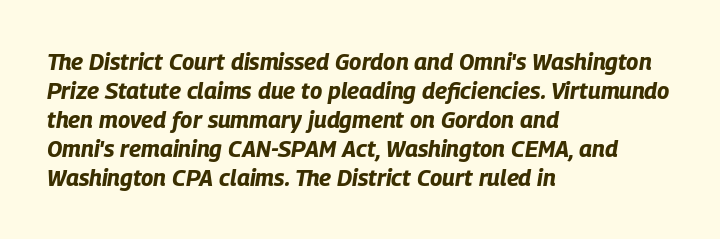
{"italic": "yes", "lean": "right", "slant_degrees": 9, "bold": "yes", "underline": "no", "align": "left", "line_spacing": "normal", "line_spacing_ratio": 1.26, "letter_spacing": "normal", "letter_spacing_em": 0.0, "glyph_px": 23}
